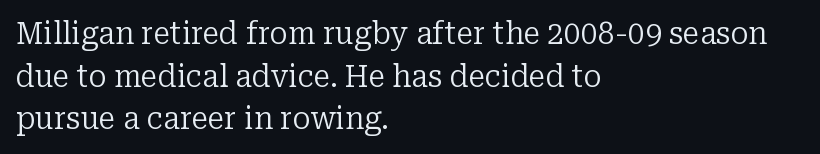
Notice how the stems are strictly vertical — no italics here. There is no visible air inserted between adjacent glyphs. The typeface chosen for these lines features serifs. The strip under each line holds only bare page. Vertical stems look standard width or narrower in stroke. Vertical spacing — default.
